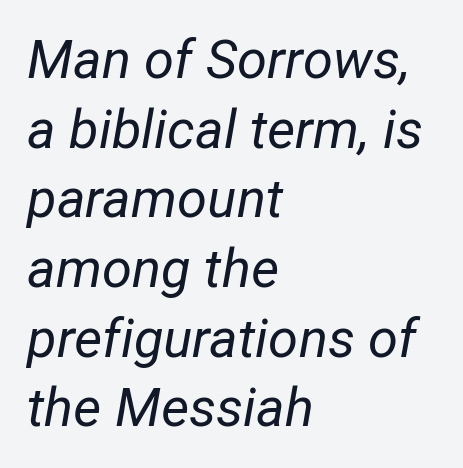
{"italic": "yes", "lean": "right", "slant_degrees": 12, "bold": "no", "weight": "regular", "width": "normal", "stroke_contrast": "low", "x_height": "medium", "monospaced": "no", "underline": "no", "align": "left", "line_spacing": "normal", "line_spacing_ratio": 1.29, "letter_spacing": "normal", "letter_spacing_em": 0.0, "glyph_px": 54}
